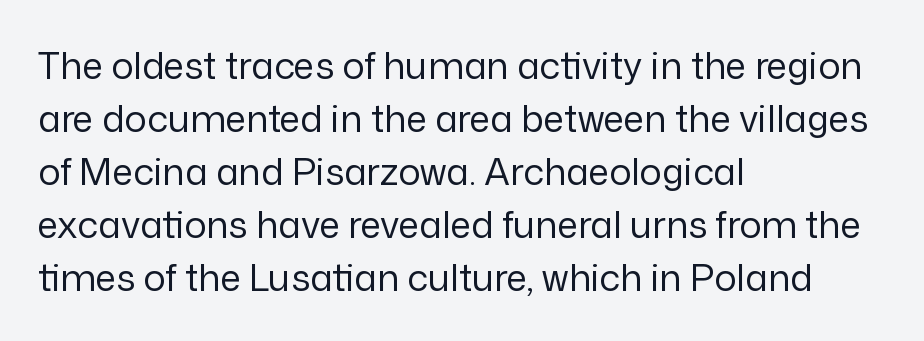
{"serif": "no", "italic": "no", "bold": "no", "weight": "regular", "width": "normal", "stroke_contrast": "low", "x_height": "medium", "monospaced": "no", "underline": "no", "align": "left", "line_spacing": "normal", "line_spacing_ratio": 1.43, "letter_spacing": "normal", "letter_spacing_em": 0.0, "glyph_px": 37}
